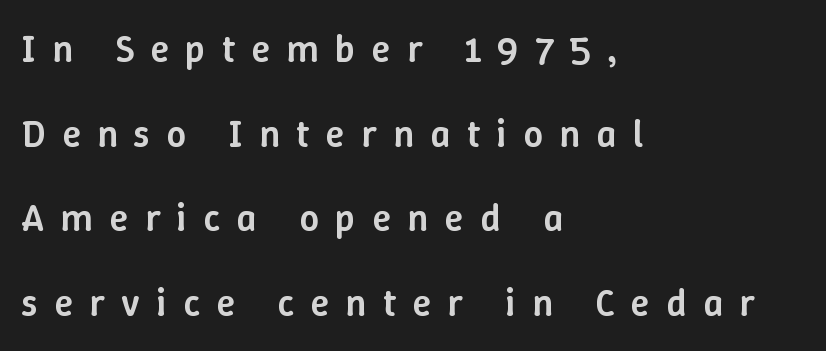
The image shows 39 px semibold type, upright; set left-aligned, loose line spacing (2.17x), unusually wide letter spacing (+0.42 em), not underlined; low stroke contrast and a medium x-height.
